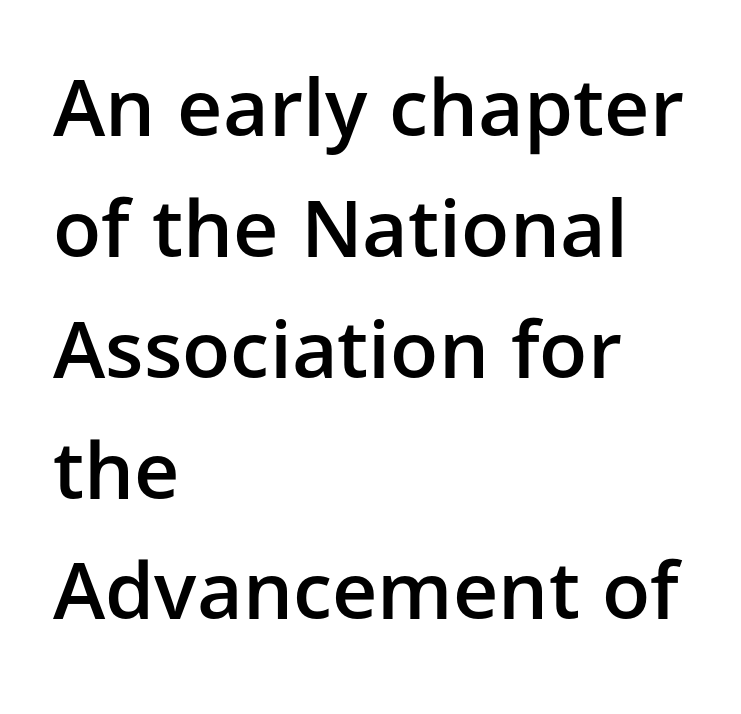
Line spacing here is normal. In terms of letterspacing, this is plain default setting. Each line starts at the same left margin while the right side varies. The typography opts for an upright posture over an oblique one.
